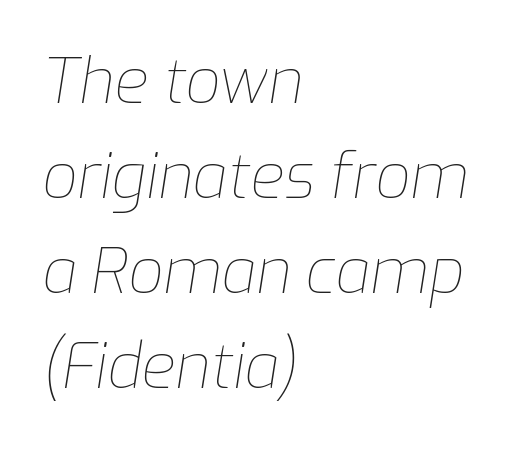
The strokes are not fattened; the text isn't bold. The passage shown is typed in a proportional face where columns would drift. The type is set solid horizontally, with unmodified tracking. Just letters on the line, the space beneath them empty. The line-height multiplier appears to be the usual default.
